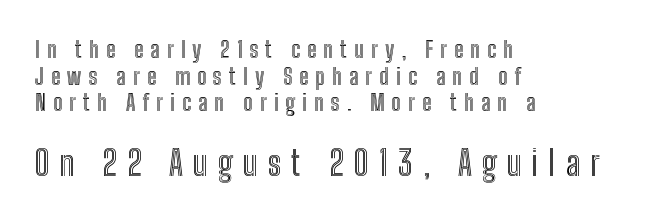
The image shows 34 px condensed type, upright; set left-aligned, line spacing 1.16x, unusually wide letter spacing (+0.3 em), not underlined; the second (bottom) block is 1.48x larger; a medium x-height.
